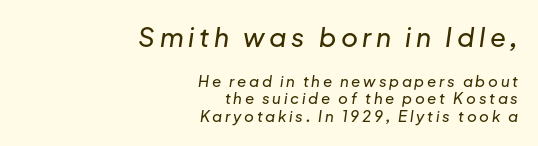
{"italic": "yes", "lean": "right", "slant_degrees": 8, "underline": "no", "align": "right", "line_spacing_ratio": 1.16, "larger_block": "first", "size_ratio": 1.73, "glyph_px": 26}
